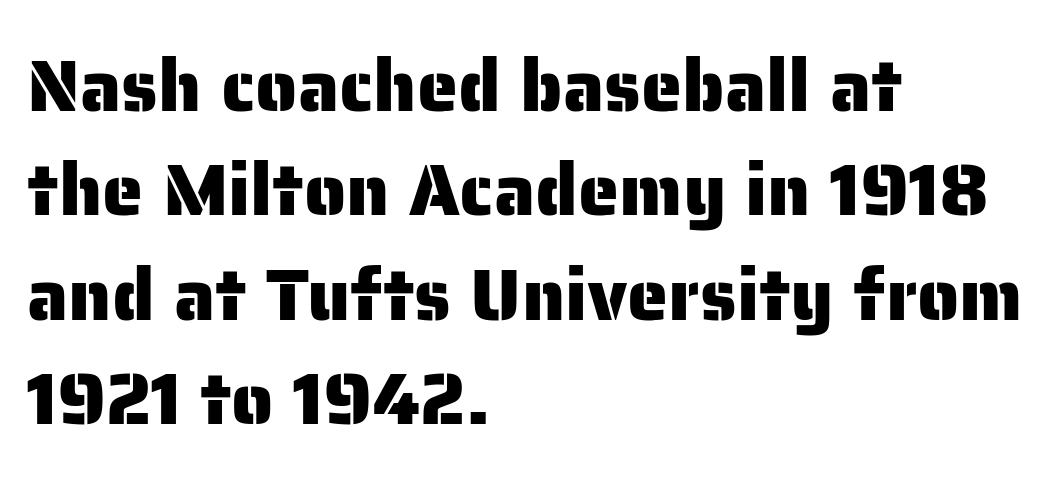
The image shows 74 px sans-serif type, upright; set left-aligned, normal line spacing (1.41x), normal letter spacing, not underlined; low stroke contrast and a medium x-height.
